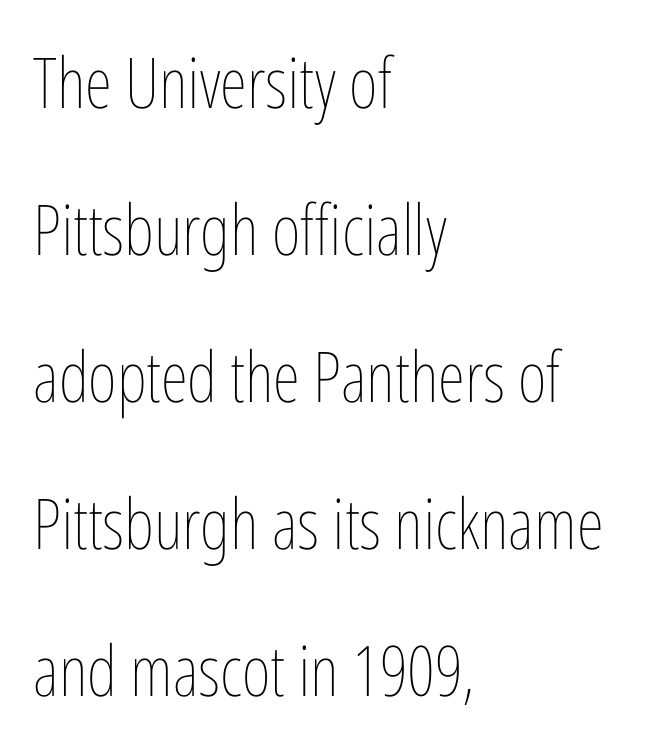
{"italic": "no", "bold": "no", "weight": "thin", "width": "condensed", "stroke_contrast": "low", "x_height": "medium", "monospaced": "no", "underline": "no", "align": "left", "line_spacing": "loose", "line_spacing_ratio": 2.1, "letter_spacing": "normal", "letter_spacing_em": 0.0, "glyph_px": 70}
